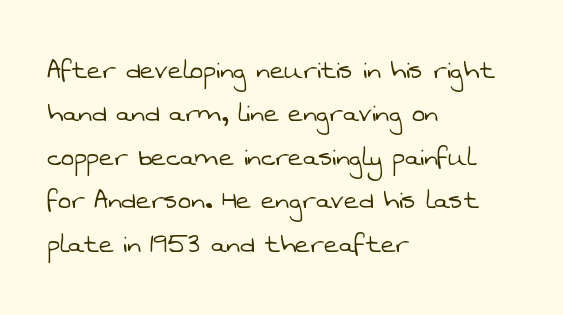
{"serif": "no", "bold": "no", "weight": "light", "width": "normal", "stroke_contrast": "low", "x_height": "medium", "monospaced": "no", "underline": "no", "align": "left", "line_spacing": "normal", "line_spacing_ratio": 1.4, "letter_spacing": "normal", "letter_spacing_em": 0.0, "glyph_px": 31}
